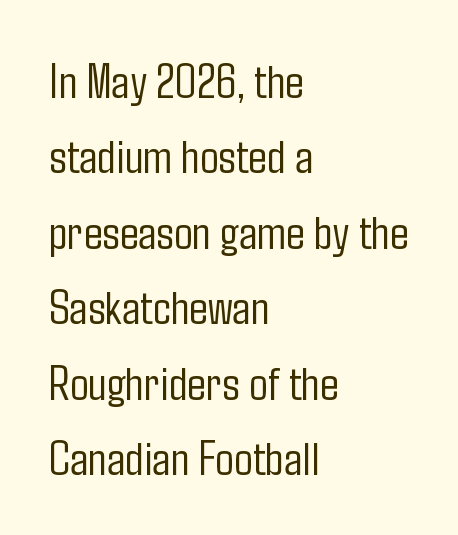
{"serif": "no", "italic": "no", "bold": "no", "weight": "light", "width": "condensed", "stroke_contrast": "low", "x_height": "medium", "monospaced": "no", "underline": "no", "align": "left", "line_spacing": "normal", "line_spacing_ratio": 1.54, "letter_spacing": "normal", "letter_spacing_em": 0.0, "glyph_px": 49}
